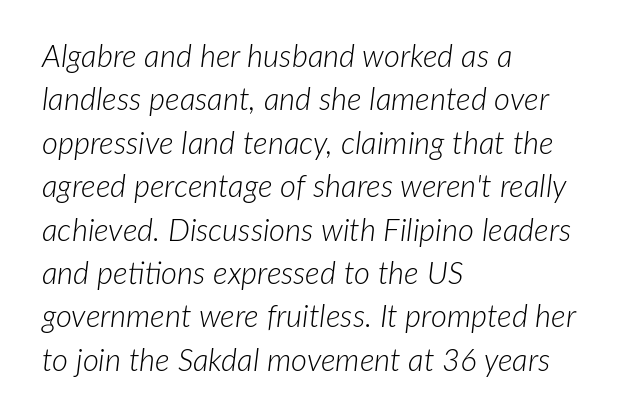
The image shows 31 px light type, italic (leaning right); set left-aligned, normal line spacing (1.4x), normal letter spacing, not underlined; low stroke contrast and a medium x-height.
